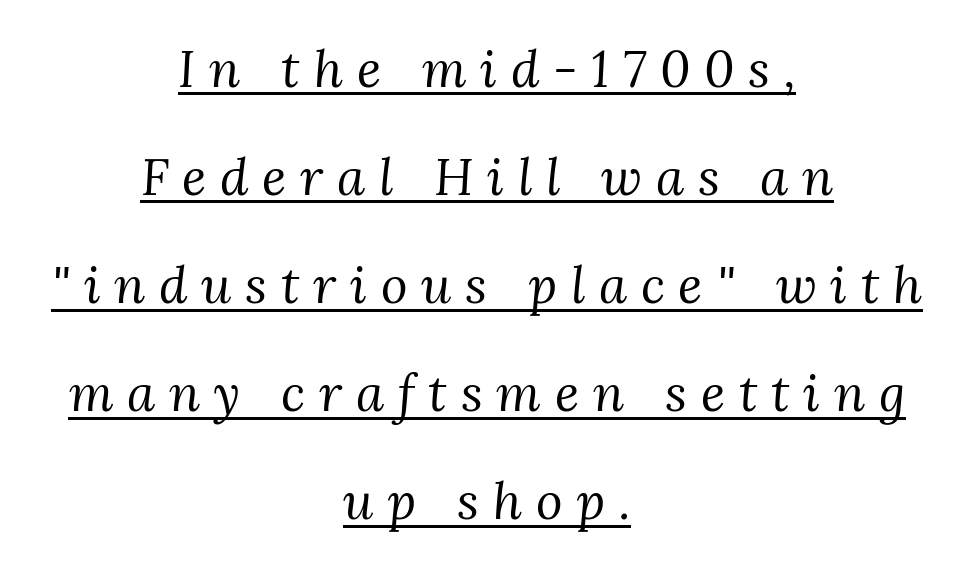
The image shows 51 px regular-weight serif type, italic (leaning right); set centered, loose line spacing (2.12x), unusually wide letter spacing (+0.27 em), underlined; medium stroke contrast and a medium x-height.
